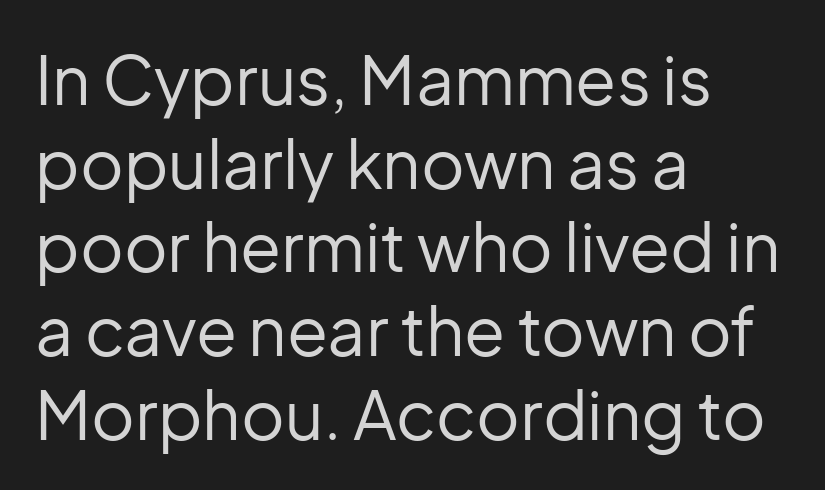
Q: Is the text bold? A: No.
Q: Is the text italic (slanted)? A: No, it is upright.
Q: Is the typeface a serif or a sans-serif typeface? A: Sans-serif.
Q: Is the text underlined? A: No.
Q: How is the paragraph aligned? A: Left-aligned.
Q: Is the spacing between letters normal or unusually wide? A: Normal.
Q: Is the spacing between lines tight, normal or loose? A: Normal.
Q: Width (condensed, normal, or wide)? A: Normal.
Q: Stroke contrast? A: Low.
Q: x-height? A: Medium.
Q: Monospaced? A: No.
